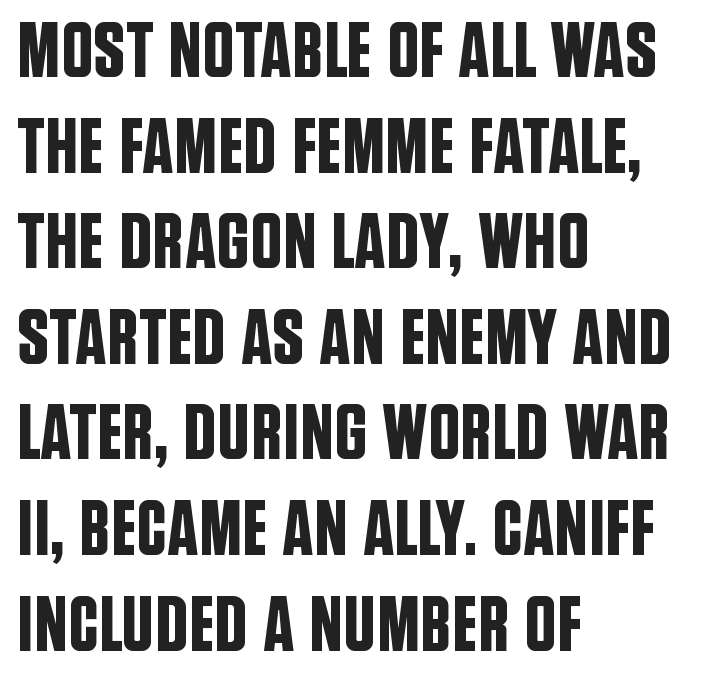
The image shows 79 px condensed sans-serif type, upright; set left-aligned, line spacing 1.21x, normal letter spacing, not underlined; low stroke contrast and a large x-height.
